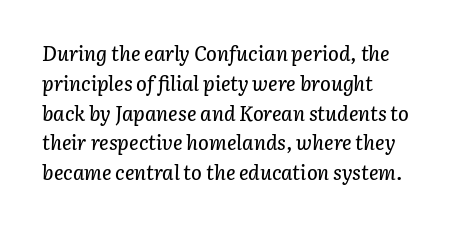
The image shows 20 px text type, italic (leaning right); set normal line spacing (1.49x), normal letter spacing, not underlined.
